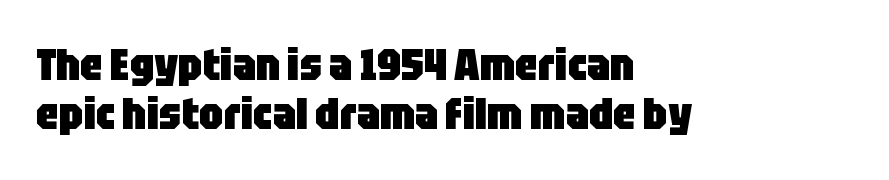
The image shows 44 px heavy, condensed sans-serif type, upright; set left-aligned, tight line spacing (1.12x), normal letter spacing, not underlined; low stroke contrast and a large x-height.
